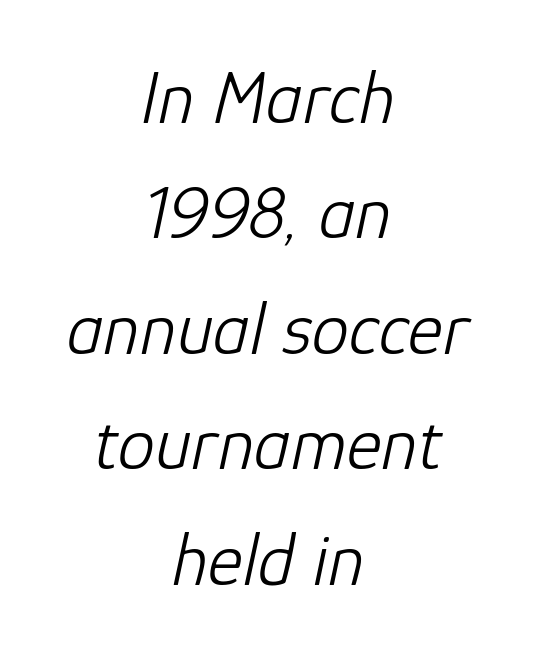
The image shows 75 px light type, italic (leaning right); set centered, normal line spacing (1.54x), normal letter spacing, not underlined; low stroke contrast and a medium x-height.
